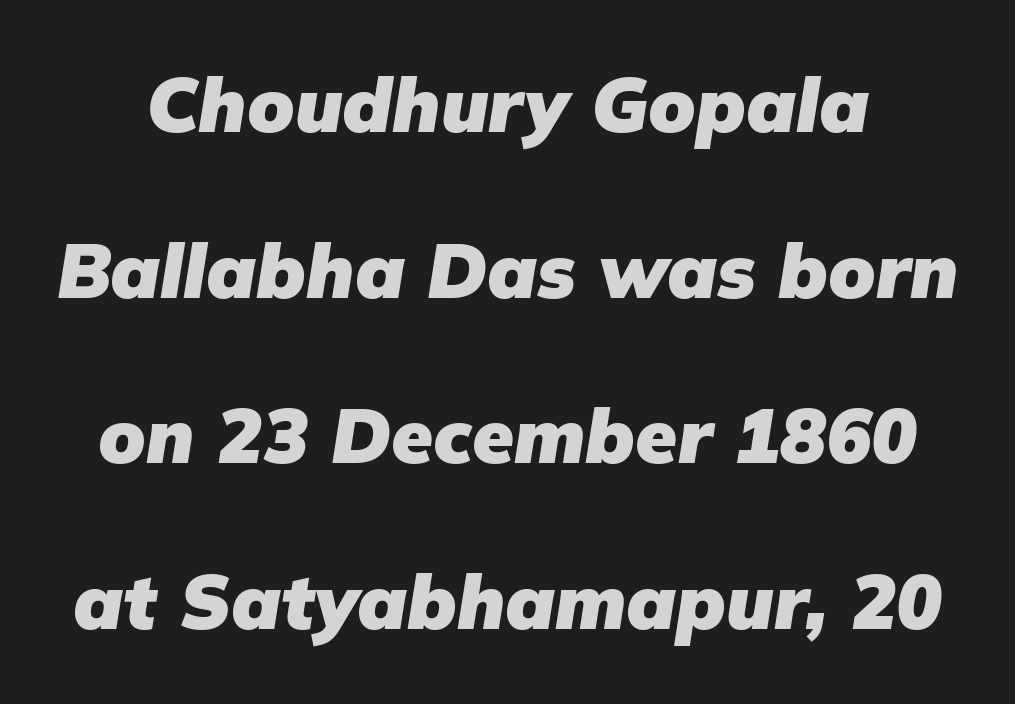
{"italic": "yes", "lean": "right", "slant_degrees": 9, "bold": "yes", "weight": "heavy", "width": "normal", "stroke_contrast": "low", "x_height": "medium", "monospaced": "no", "underline": "no", "line_spacing": "loose", "line_spacing_ratio": 2.18, "letter_spacing": "normal", "letter_spacing_em": 0.0, "glyph_px": 76}
